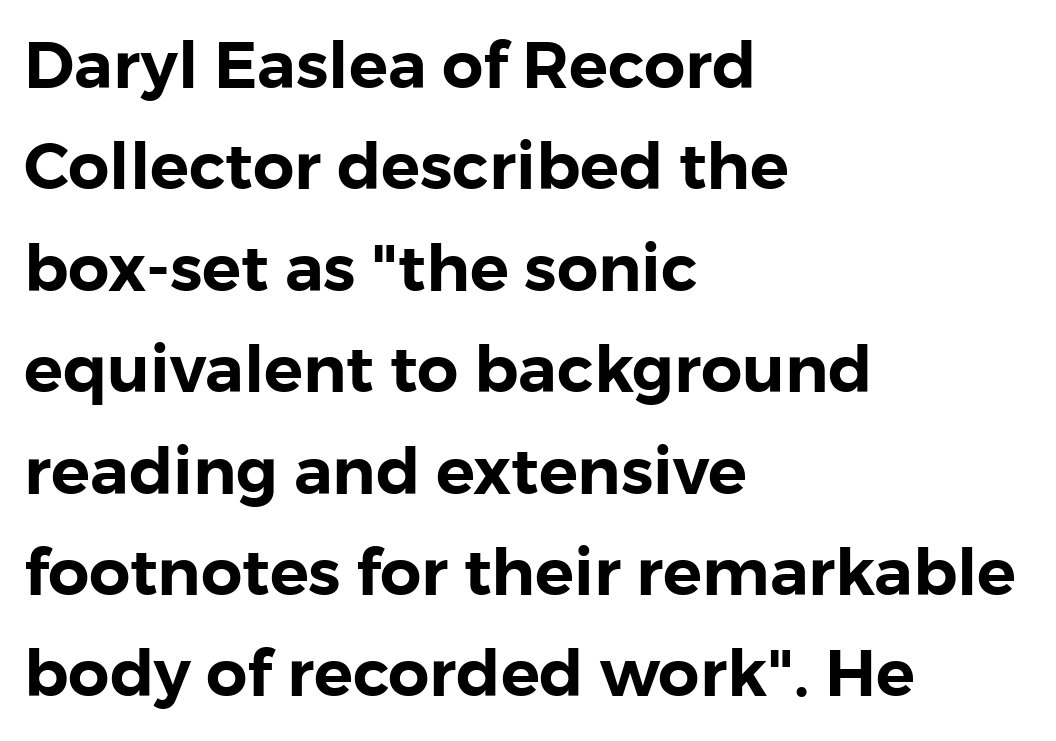
The image shows 65 px sans-serif type, upright; set left-aligned, normal line spacing (1.56x), normal letter spacing, not underlined; low stroke contrast and a medium x-height.
